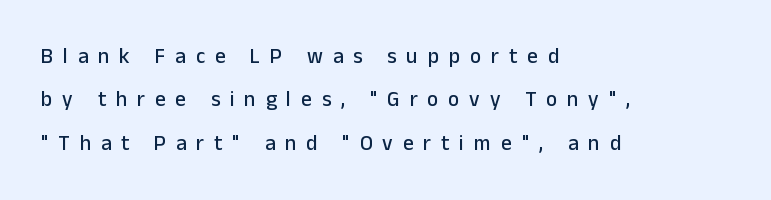
{"italic": "no", "underline": "no", "align": "left", "line_spacing": "loose", "line_spacing_ratio": 2.06, "letter_spacing": "wide", "letter_spacing_em": 0.47, "glyph_px": 21}
